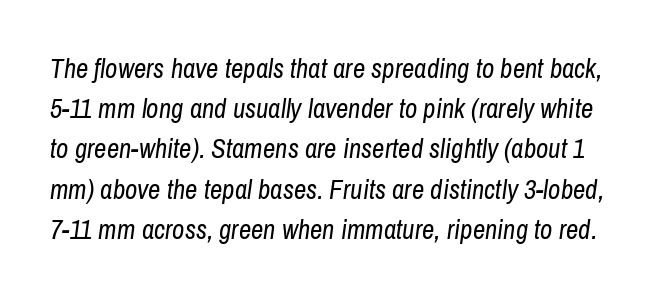
The image shows 27 px text type, italic (leaning right); set normal line spacing (1.49x), normal letter spacing, not underlined.
